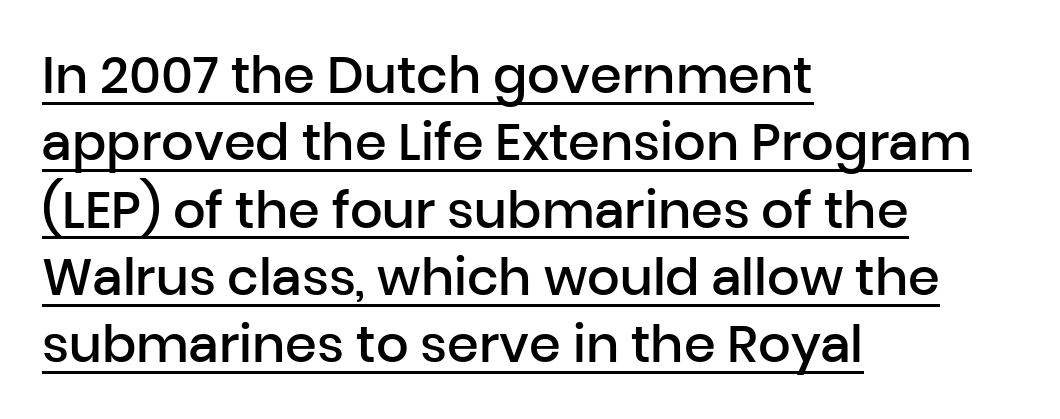
{"serif": "no", "italic": "no", "bold": "semi", "weight": "semibold", "width": "normal", "stroke_contrast": "low", "x_height": "medium", "monospaced": "no", "underline": "yes", "align": "left", "line_spacing": "normal", "line_spacing_ratio": 1.32, "letter_spacing": "normal", "letter_spacing_em": 0.0, "glyph_px": 51}
